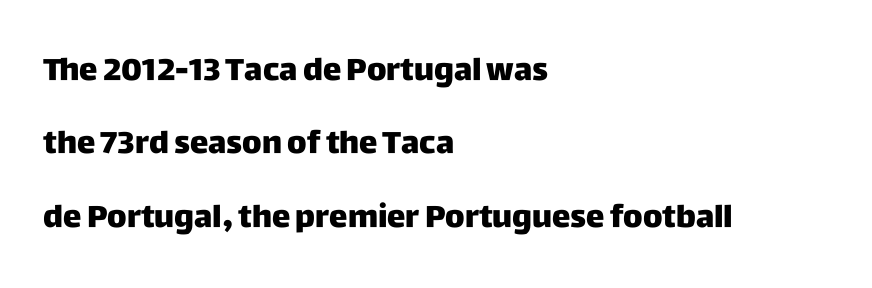
The image shows 31 px heavy sans-serif type, upright; set left-aligned, loose line spacing (2.37x), normal letter spacing, not underlined; low stroke contrast and a large x-height.
